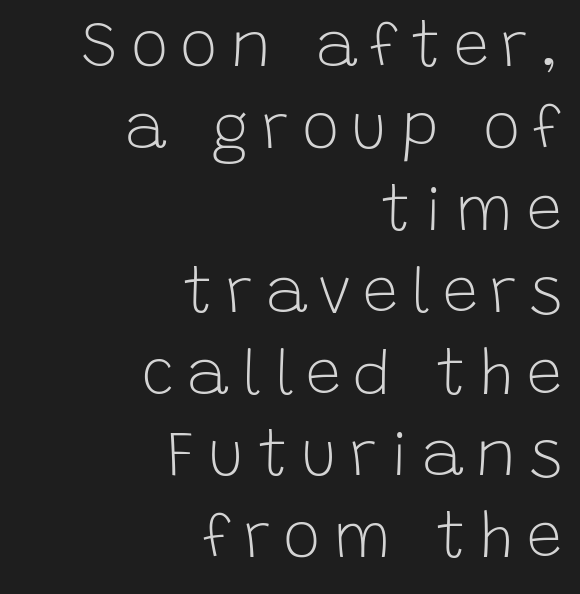
The image shows 63 px light sans-serif type, upright; set right-aligned, normal line spacing (1.3x), unusually wide letter spacing (+0.2 em), not underlined; low stroke contrast and a large x-height.
